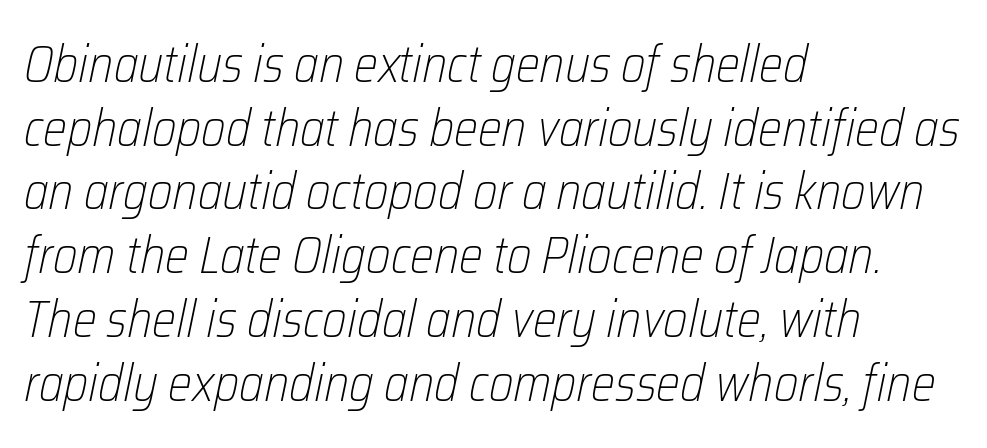
The image shows 51 px light, condensed type, italic (leaning right); set left-aligned, normal line spacing (1.25x), normal letter spacing, not underlined; low stroke contrast and a medium x-height.
